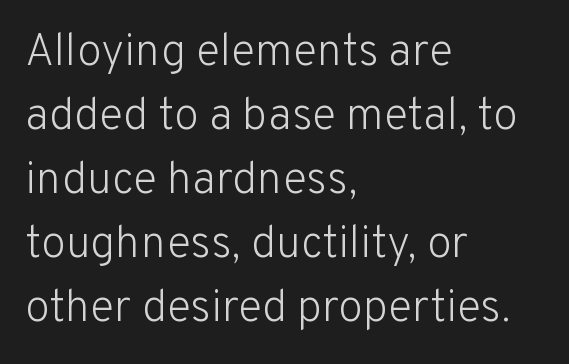
{"serif": "no", "italic": "no", "bold": "no", "weight": "light", "width": "normal", "stroke_contrast": "low", "x_height": "medium", "monospaced": "no", "underline": "no", "align": "left", "line_spacing": "normal", "line_spacing_ratio": 1.42, "letter_spacing": "normal", "letter_spacing_em": 0.0, "glyph_px": 45}
